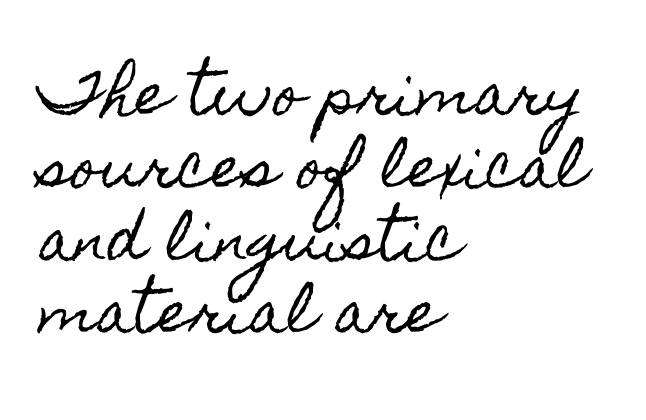
The image shows 56 px condensed type; set left-aligned, normal line spacing (1.3x), normal letter spacing, not underlined; a small x-height.
